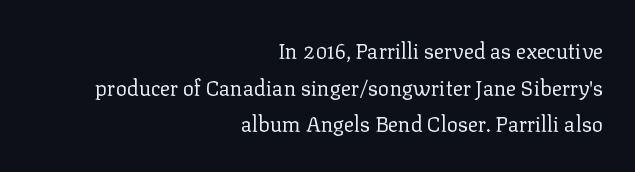
The image shows 21 px text type, upright; set right-aligned, line spacing 1.75x, normal letter spacing, not underlined.
